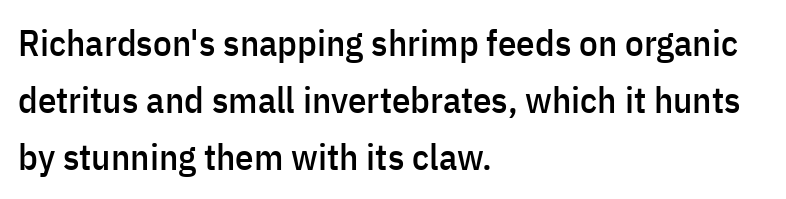
{"serif": "no", "italic": "no", "width": "condensed", "stroke_contrast": "low", "x_height": "medium", "monospaced": "no", "underline": "no", "align": "left", "line_spacing": "normal", "line_spacing_ratio": 1.54, "letter_spacing": "normal", "letter_spacing_em": 0.0, "glyph_px": 37}
